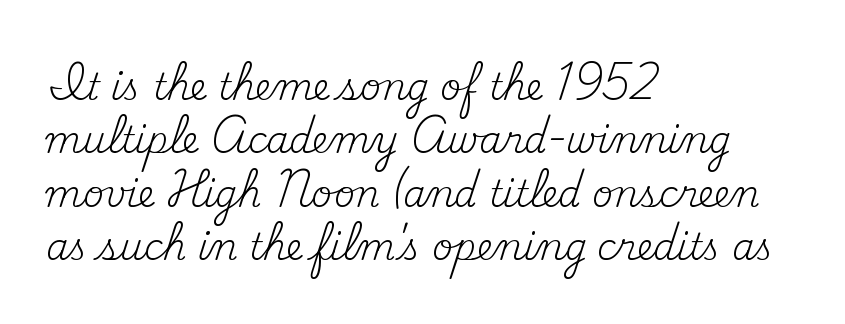
{"serif": "yes", "bold": "no", "weight": "regular", "width": "normal", "stroke_contrast": "medium", "x_height": "small", "monospaced": "no", "underline": "no", "align": "left", "line_spacing": "normal", "line_spacing_ratio": 1.48, "letter_spacing": "normal", "letter_spacing_em": 0.0, "glyph_px": 36}
